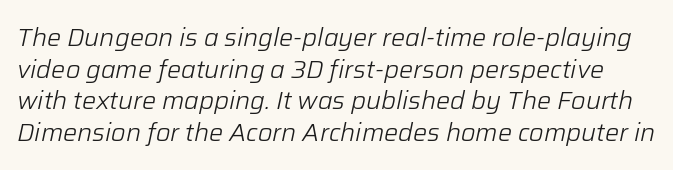
Honestly, there is no underline to notice here at all. A light-to-regular cut is what we see here. Words appear dense and cohesive because spacing is normal. Slant detected: the letters are inclined.
